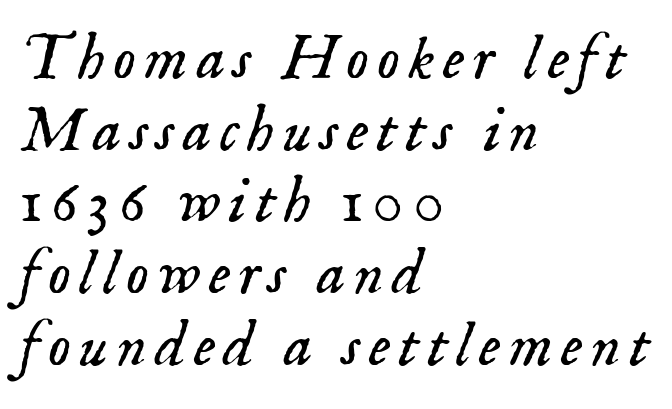
The image shows 64 px light serif type, italic (leaning right); set left-aligned, tight line spacing (1.12x), not underlined; low stroke contrast and a small x-height.
